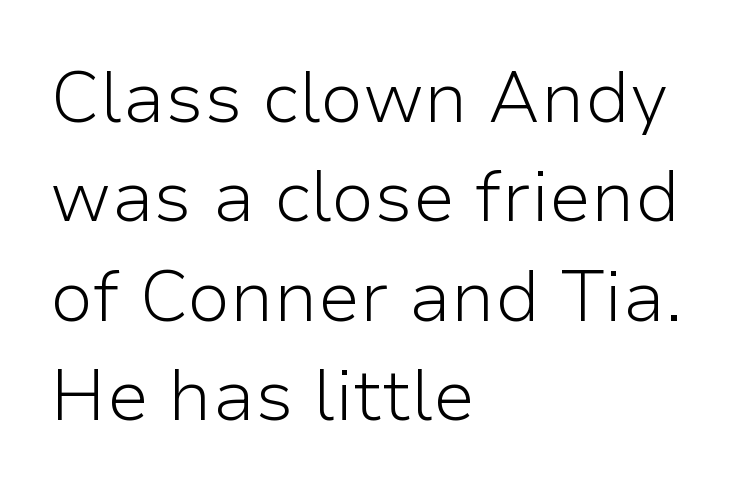
This block has exactly the height ordinary leading produces. Standard letterfit; no display-style spreading of the glyphs. The lines in this sample share a left origin and differ only in where they stop. This rendering features lettering with no underline. Counters stay open thanks to moderate or lighter strokes. Italic? Not at all — the glyphs are vertical.
